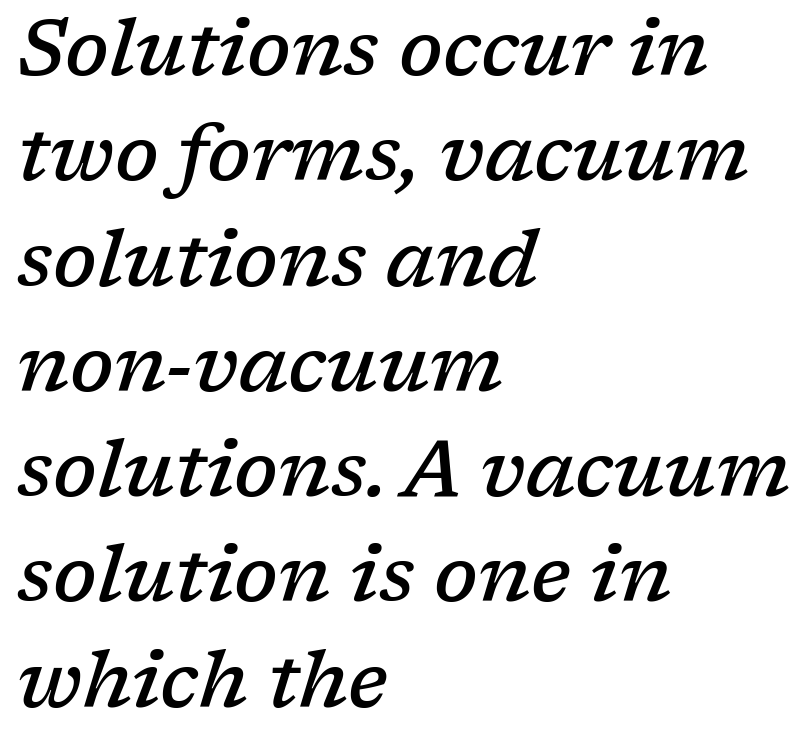
The image shows 78 px semibold serif type, italic (leaning right); set left-aligned, normal line spacing (1.35x), normal letter spacing, not underlined; low stroke contrast and a medium x-height.
